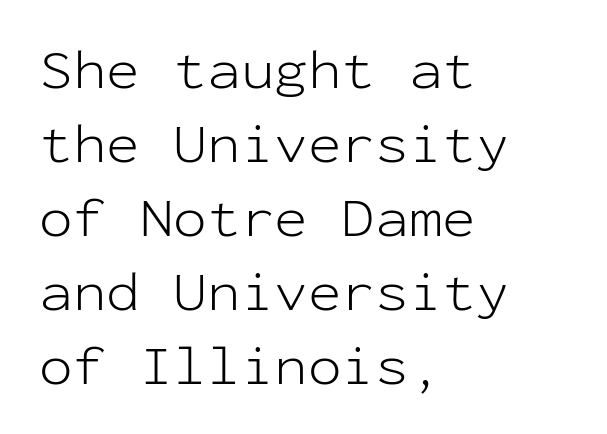
Quick note: underline off. Each letter, wide or thin by design, is forced into the same width here. A typesetter would call this zero additional tracking. Which margin do the lines hug? The left one — the right edge is uneven.
